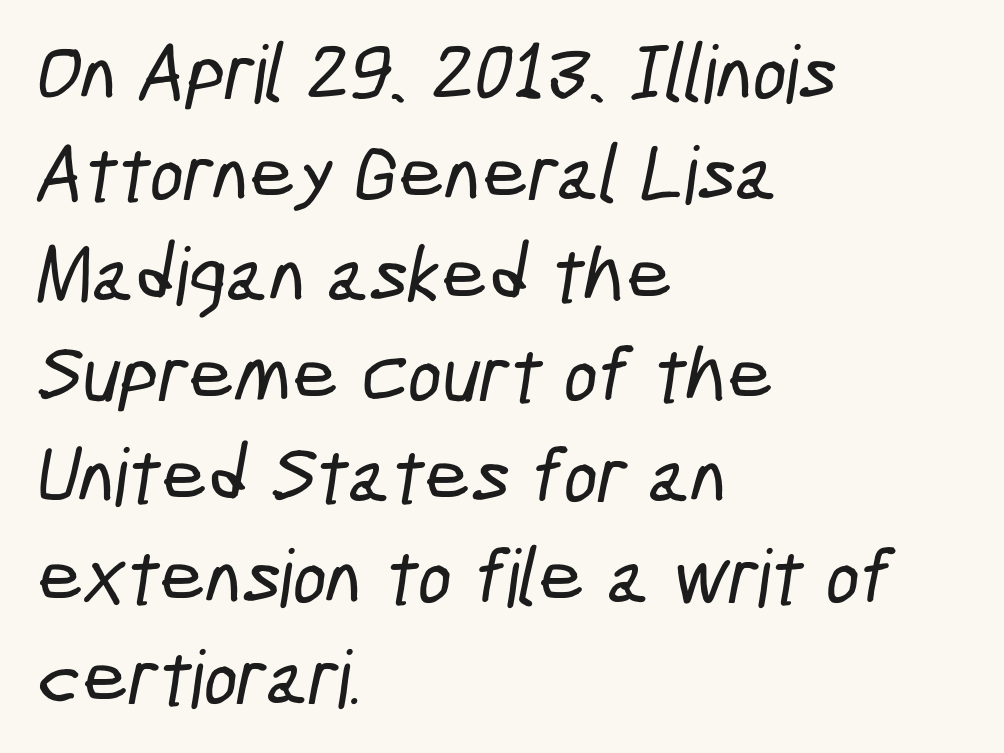
Q: Is the typeface a serif or a sans-serif typeface? A: Sans-serif.
Q: Is the text underlined? A: No.
Q: How is the paragraph aligned? A: Left-aligned.
Q: Is the spacing between letters normal or unusually wide? A: Normal.
Q: Is the spacing between lines tight, normal or loose? A: Normal.
Q: Width (condensed, normal, or wide)? A: Condensed.
Q: Stroke contrast? A: Low.
Q: x-height? A: Medium.
Q: Monospaced? A: No.
